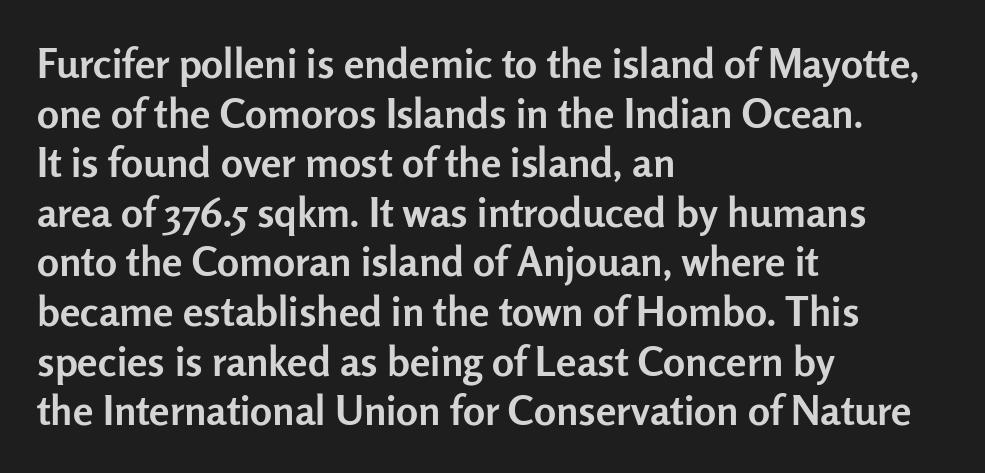
{"serif": "no", "italic": "no", "bold": "yes", "weight": "semibold", "width": "normal", "stroke_contrast": "low", "x_height": "medium", "monospaced": "no", "underline": "no", "align": "left", "line_spacing_ratio": 1.21, "letter_spacing": "normal", "letter_spacing_em": 0.0, "glyph_px": 41}
